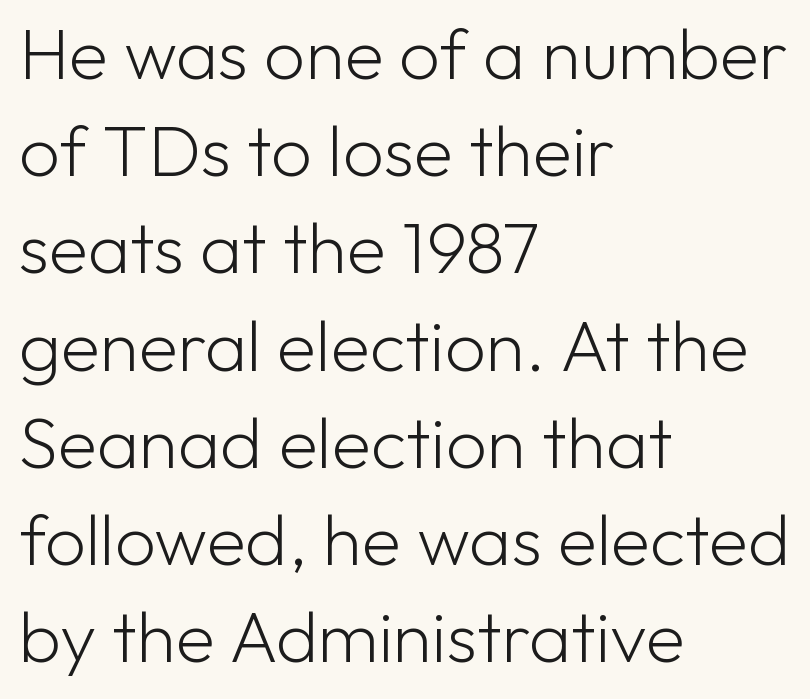
Q: Is the text bold? A: No.
Q: Is the text italic (slanted)? A: No, it is upright.
Q: Is the typeface a serif or a sans-serif typeface? A: Sans-serif.
Q: Is the text underlined? A: No.
Q: How is the paragraph aligned? A: Left-aligned.
Q: Is the spacing between letters normal or unusually wide? A: Normal.
Q: Is the spacing between lines tight, normal or loose? A: Normal.
Q: Width (condensed, normal, or wide)? A: Normal.
Q: Stroke contrast? A: Low.
Q: x-height? A: Medium.
Q: Monospaced? A: No.
